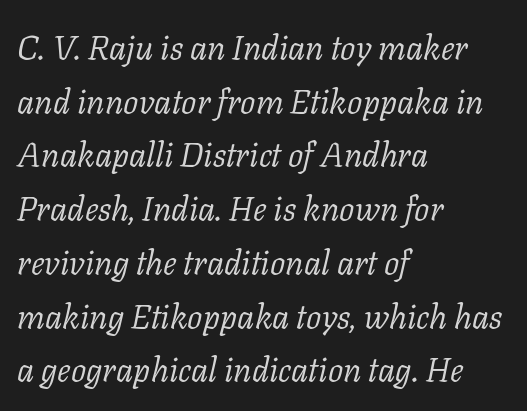
The image shows 34 px light serif type, italic (leaning right); set left-aligned, normal line spacing (1.58x), normal letter spacing, not underlined; low stroke contrast and a medium x-height.
